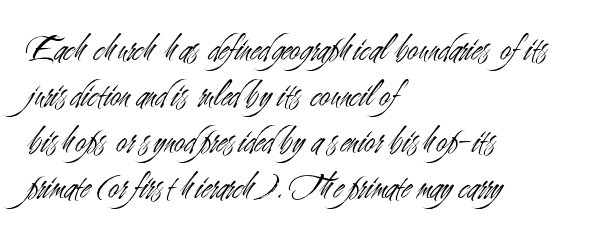
The image shows 37 px light, condensed sans-serif type; set left-aligned, line spacing 1.24x, normal letter spacing, not underlined; medium stroke contrast and a small x-height.
